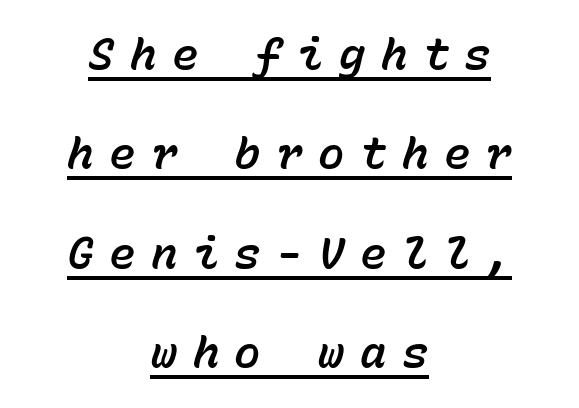
Q: Is the text italic (slanted)? A: Yes, it leans right by about 15 degrees.
Q: Is the text underlined? A: Yes.
Q: How is the paragraph aligned? A: Centered.
Q: Is the spacing between letters normal or unusually wide? A: Unusually wide.
Q: Is the spacing between lines tight, normal or loose? A: Loose.
Q: Width (condensed, normal, or wide)? A: Normal.
Q: Stroke contrast? A: Low.
Q: x-height? A: Medium.
Q: Monospaced? A: Yes.
